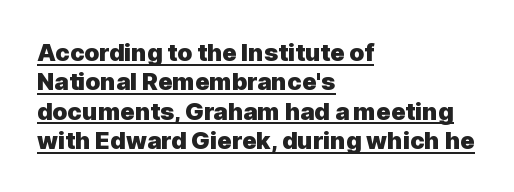
A dark, heavy texture on the line: the type is bold. Here the glyphs are tracked normally, forming tight word shapes. Notice how the stems are strictly vertical — no italics here. This rendering uses left alignment, leaving the right contour irregular.
